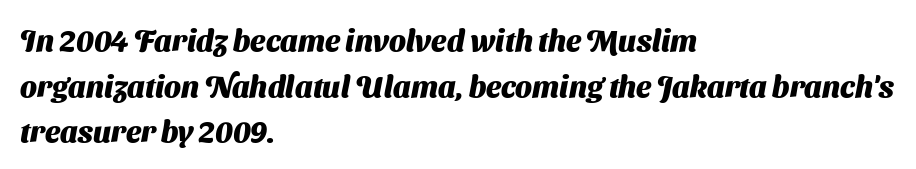
Q: Is the text bold? A: Yes.
Q: Is the typeface a serif or a sans-serif typeface? A: Sans-serif.
Q: Is the text underlined? A: No.
Q: How is the paragraph aligned? A: Left-aligned.
Q: Is the spacing between letters normal or unusually wide? A: Normal.
Q: Is the spacing between lines tight, normal or loose? A: Normal.
Q: Width (condensed, normal, or wide)? A: Normal.
Q: Stroke contrast? A: Medium.
Q: x-height? A: Medium.
Q: Monospaced? A: No.
